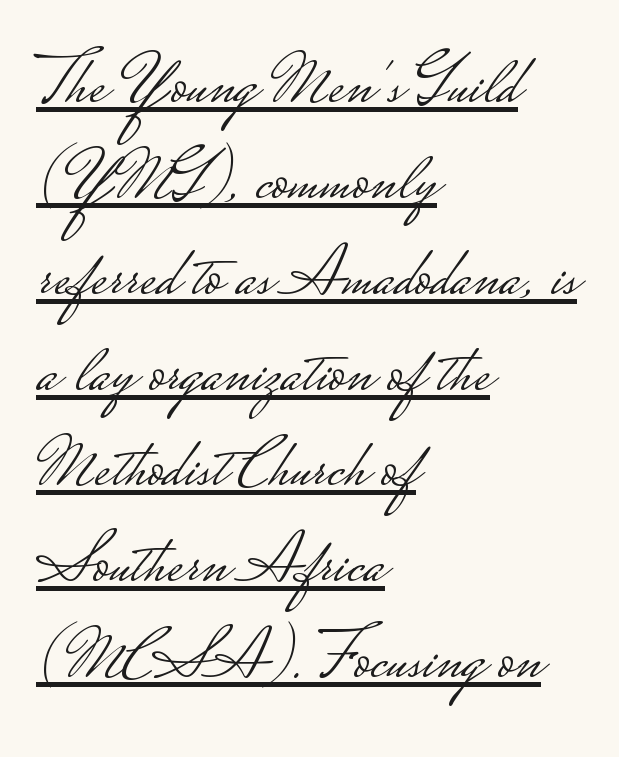
{"serif": "no", "bold": "no", "weight": "light", "width": "wide", "stroke_contrast": "low", "monospaced": "no", "underline": "yes", "align": "left", "line_spacing": "normal", "line_spacing_ratio": 1.35, "letter_spacing": "normal", "letter_spacing_em": 0.0, "glyph_px": 71}
